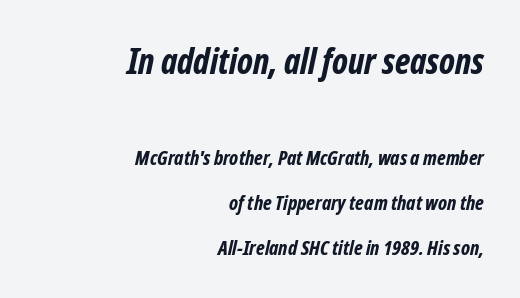
The image shows 35 px bold, condensed sans-serif type; set right-aligned, loose line spacing (2.26x), normal letter spacing, not underlined; the first (top) block is 1.75x larger; low stroke contrast and a medium x-height.
